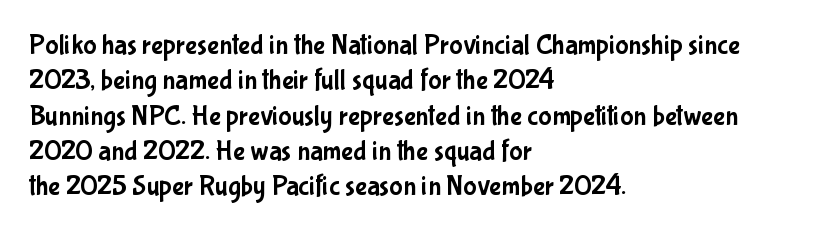
Q: Is the text italic (slanted)? A: No, it is upright.
Q: Is the typeface a serif or a sans-serif typeface? A: Sans-serif.
Q: Is the text underlined? A: No.
Q: How is the paragraph aligned? A: Left-aligned.
Q: Is the spacing between letters normal or unusually wide? A: Normal.
Q: Is the spacing between lines tight, normal or loose? A: Normal.
Q: Width (condensed, normal, or wide)? A: Condensed.
Q: Stroke contrast? A: Low.
Q: x-height? A: Medium.
Q: Monospaced? A: No.
